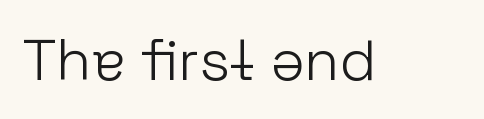
{"serif": "no", "italic": "no", "bold": "no", "weight": "light", "width": "normal", "stroke_contrast": "low", "x_height": "medium", "monospaced": "no", "underline": "no", "letter_spacing": "normal", "letter_spacing_em": 0.0, "glyph_px": 58}
